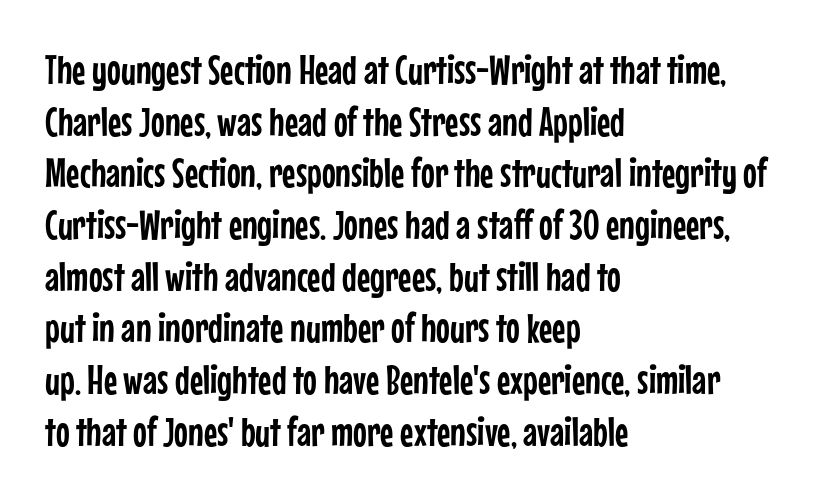
{"serif": "no", "italic": "no", "width": "condensed", "stroke_contrast": "low", "x_height": "medium", "monospaced": "no", "underline": "no", "align": "left", "line_spacing": "normal", "line_spacing_ratio": 1.26, "letter_spacing": "normal", "letter_spacing_em": 0.0, "glyph_px": 41}
